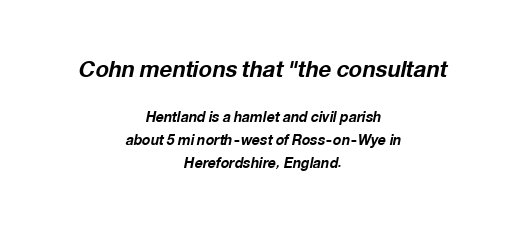
{"italic": "yes", "lean": "right", "slant_degrees": 12, "bold": "yes", "underline": "no", "align": "center", "line_spacing": "normal", "line_spacing_ratio": 1.63, "letter_spacing": "normal", "letter_spacing_em": 0.0, "larger_block": "first", "size_ratio": 1.57, "glyph_px": 22}
